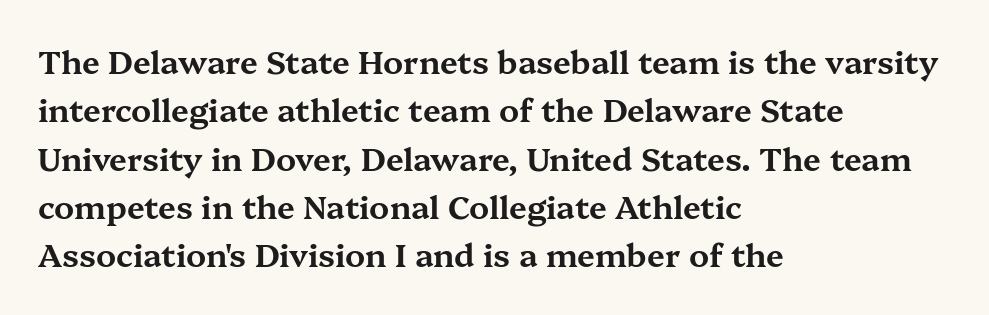
{"serif": "yes", "italic": "no", "width": "wide", "stroke_contrast": "medium", "x_height": "medium", "monospaced": "no", "underline": "no", "align": "left", "line_spacing": "normal", "line_spacing_ratio": 1.51, "letter_spacing": "normal", "letter_spacing_em": 0.0, "glyph_px": 32}
